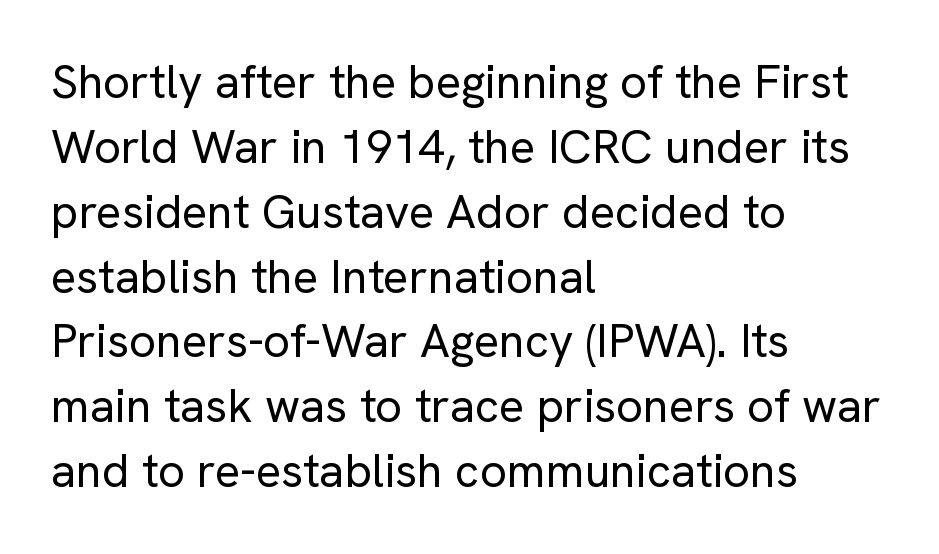
{"serif": "no", "italic": "no", "bold": "no", "weight": "regular", "width": "normal", "stroke_contrast": "low", "x_height": "medium", "monospaced": "no", "underline": "no", "align": "left", "line_spacing": "normal", "line_spacing_ratio": 1.38, "letter_spacing": "normal", "letter_spacing_em": 0.0, "glyph_px": 47}
